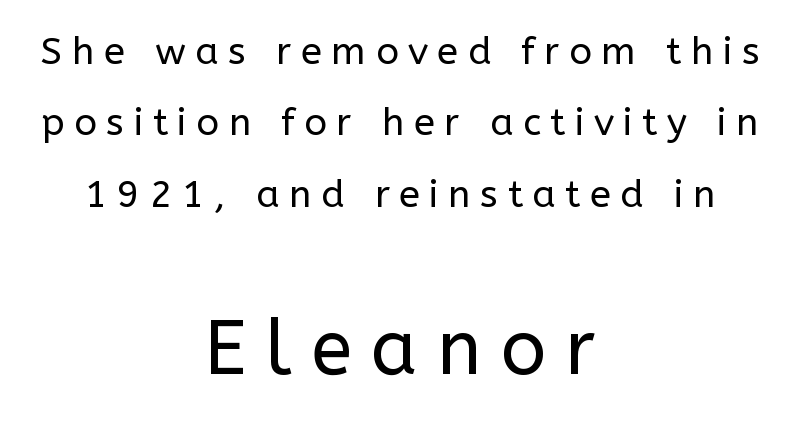
Q: Is the text bold? A: No.
Q: Is the text italic (slanted)? A: No, it is upright.
Q: Is the typeface a serif or a sans-serif typeface? A: Sans-serif.
Q: Is the text underlined? A: No.
Q: How is the paragraph aligned? A: Centered.
Q: Is the spacing between letters normal or unusually wide? A: Unusually wide.
Q: Which block of text is set in a larger size, the first (top) or the second (bottom)? A: The second (bottom) one.
Q: Width (condensed, normal, or wide)? A: Normal.
Q: Stroke contrast? A: Low.
Q: x-height? A: Medium.
Q: Monospaced? A: No.
